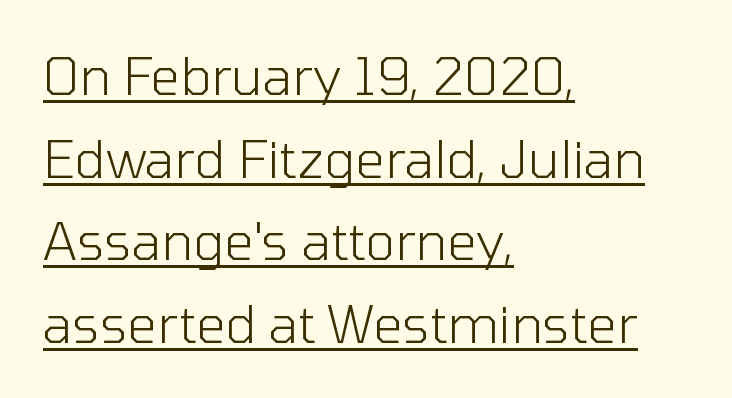
The image shows 52 px light sans-serif type, upright; set left-aligned, normal line spacing (1.59x), normal letter spacing, underlined; low stroke contrast and a medium x-height.
